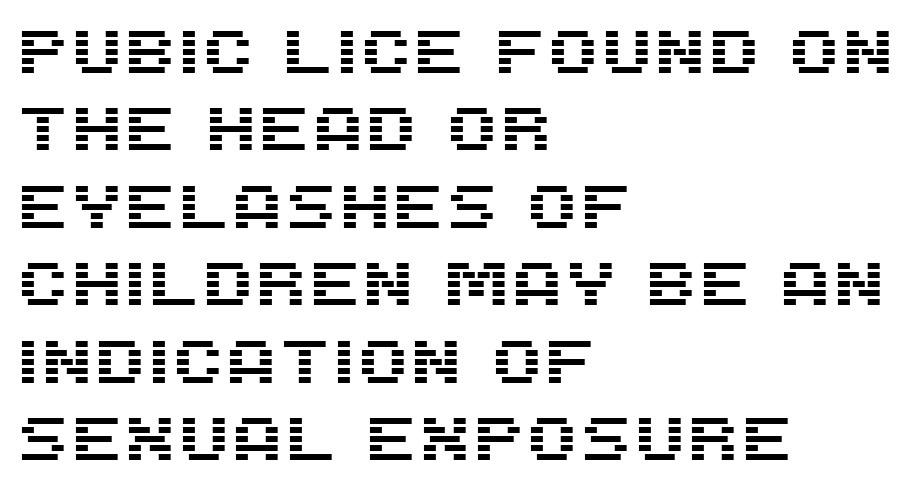
The image shows 61 px sans-serif type, upright; set left-aligned, normal line spacing (1.27x), normal letter spacing, not underlined; medium stroke contrast and a large x-height.
